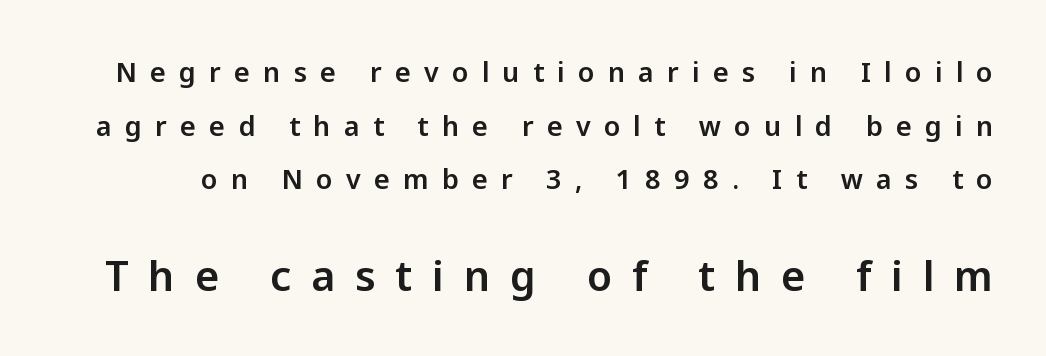
{"serif": "no", "italic": "no", "width": "normal", "stroke_contrast": "low", "x_height": "medium", "monospaced": "no", "underline": "no", "line_spacing": "loose", "line_spacing_ratio": 1.99, "letter_spacing": "wide", "letter_spacing_em": 0.49, "larger_block": "second", "size_ratio": 1.52, "glyph_px": 41}
